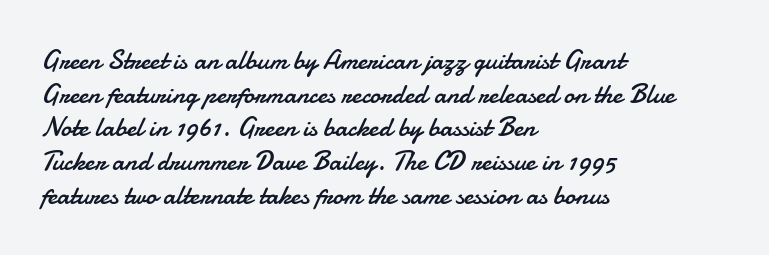
Whoever set this chose a conventional vertical rhythm. Each stroke keeps to a modest, everyday thickness or less. Any mark beneath the type? The region is blank. Horizontal alignment here is leftward, the default for most running prose.
